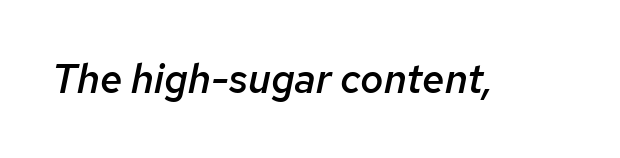
Q: Is the text bold? A: Semi-bold.
Q: Is the text italic (slanted)? A: Yes, it leans right by about 12 degrees.
Q: Is the text underlined? A: No.
Q: Is the spacing between letters normal or unusually wide? A: Normal.
Q: Width (condensed, normal, or wide)? A: Normal.
Q: Stroke contrast? A: Low.
Q: x-height? A: Medium.
Q: Monospaced? A: No.
